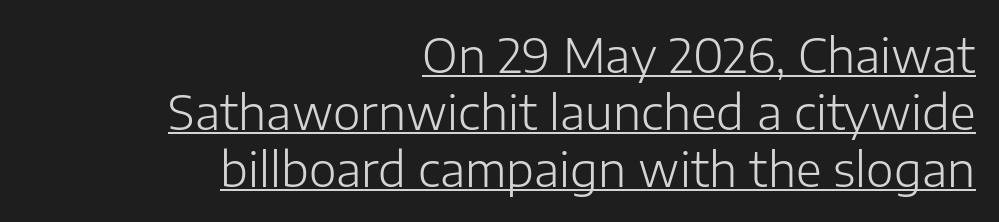
Q: Is the text bold? A: No.
Q: Is the text italic (slanted)? A: No, it is upright.
Q: Is the typeface a serif or a sans-serif typeface? A: Sans-serif.
Q: Is the text underlined? A: Yes.
Q: How is the paragraph aligned? A: Right-aligned.
Q: Is the spacing between letters normal or unusually wide? A: Normal.
Q: Width (condensed, normal, or wide)? A: Normal.
Q: Stroke contrast? A: Low.
Q: x-height? A: Medium.
Q: Monospaced? A: No.
